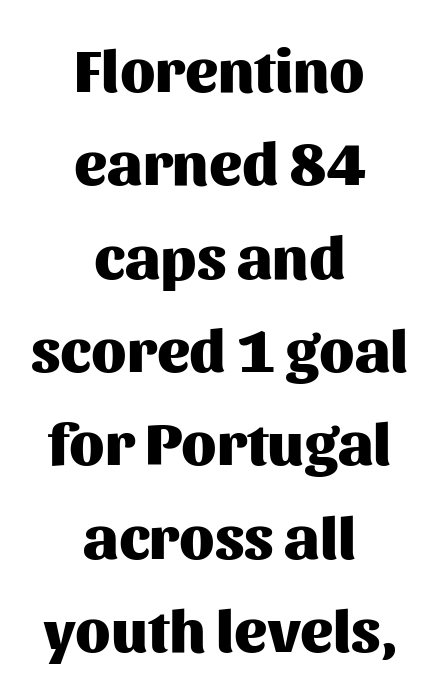
The image shows 61 px heavy sans-serif type, upright; set centered, normal line spacing (1.53x), normal letter spacing, not underlined; medium stroke contrast and a medium x-height.
